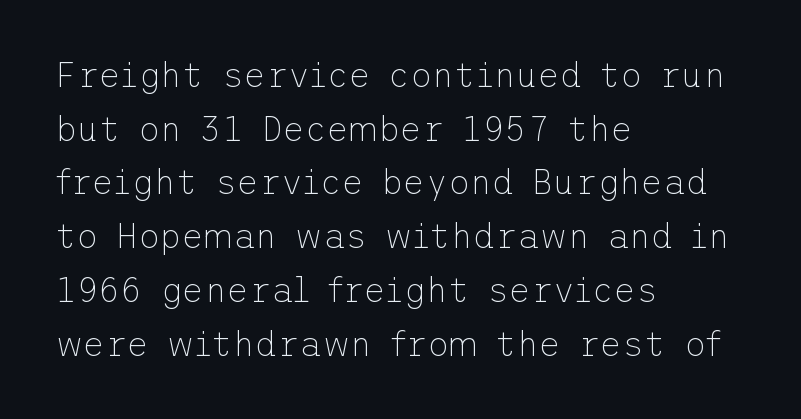
{"serif": "no", "italic": "no", "bold": "no", "weight": "thin", "width": "normal", "stroke_contrast": "low", "x_height": "medium", "underline": "no", "align": "left", "line_spacing": "normal", "line_spacing_ratio": 1.58, "letter_spacing": "normal", "letter_spacing_em": 0.0, "glyph_px": 34}
